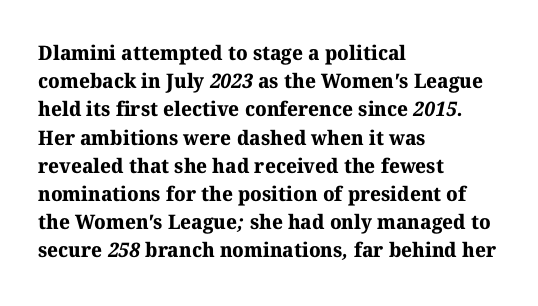
The horizontal fit of the characters is conventional and even. The letters are bold, with thick, heavy strokes. What's the leading like? Ordinary, nothing unusual. The specimen omits any rule beneath the text block's lines.
